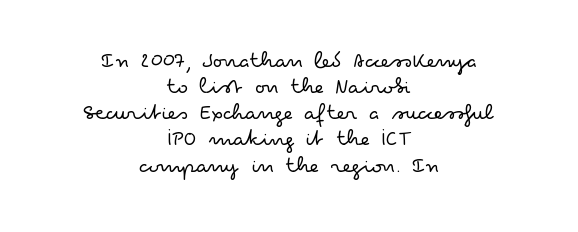
The image shows 24 px text type, upright; set centered, tight line spacing (1.09x), normal letter spacing, not underlined.
